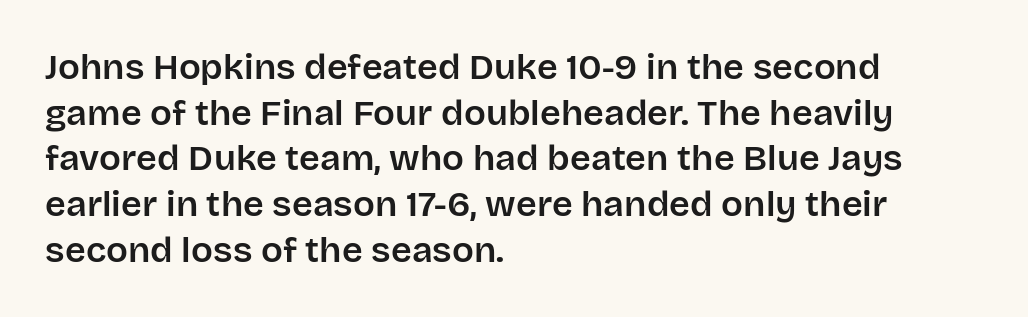
Q: Is the text italic (slanted)? A: No, it is upright.
Q: Is the typeface a serif or a sans-serif typeface? A: Sans-serif.
Q: Is the text underlined? A: No.
Q: How is the paragraph aligned? A: Left-aligned.
Q: Is the spacing between letters normal or unusually wide? A: Normal.
Q: Is the spacing between lines tight, normal or loose? A: Normal.
Q: Width (condensed, normal, or wide)? A: Normal.
Q: Stroke contrast? A: Low.
Q: x-height? A: Large.
Q: Monospaced? A: No.
